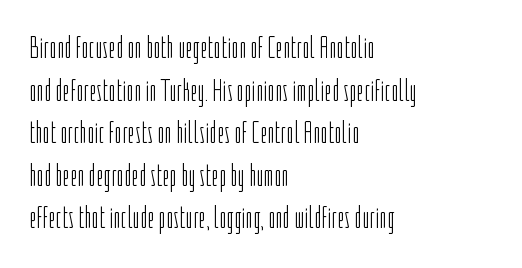
The image shows 32 px light, condensed sans-serif type, upright; set left-aligned, normal line spacing (1.33x), normal letter spacing, not underlined; low stroke contrast and a medium x-height.
